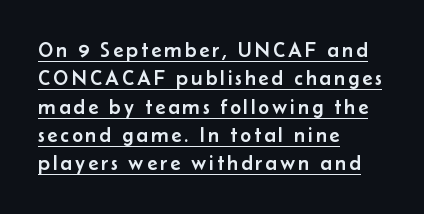
{"italic": "no", "underline": "yes", "align": "left", "line_spacing": "normal", "line_spacing_ratio": 1.35, "glyph_px": 21}
